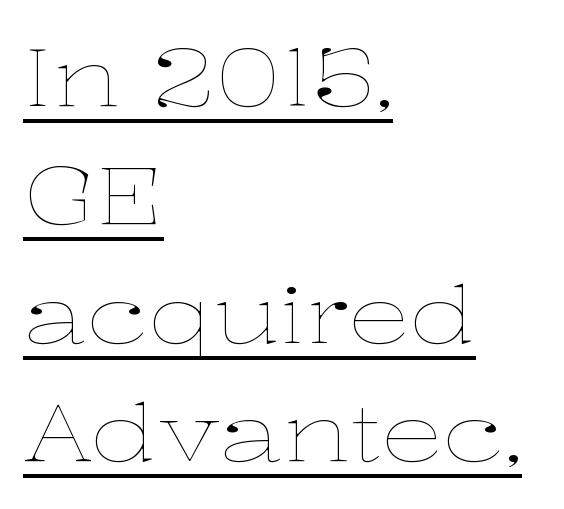
The image shows 79 px thin, wide type, upright; set left-aligned, normal line spacing (1.5x), normal letter spacing, underlined; low stroke contrast and a medium x-height.
